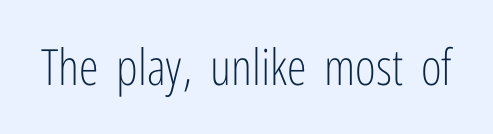
{"serif": "no", "italic": "no", "bold": "no", "weight": "light", "width": "condensed", "stroke_contrast": "low", "x_height": "medium", "monospaced": "no", "underline": "no", "letter_spacing": "normal", "letter_spacing_em": 0.0, "glyph_px": 50}
